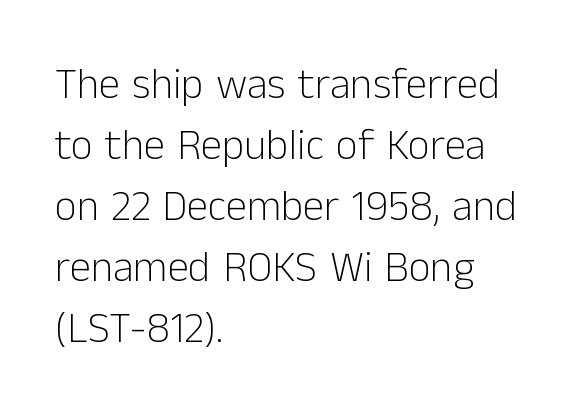
{"serif": "no", "italic": "no", "bold": "no", "weight": "light", "width": "normal", "stroke_contrast": "low", "x_height": "medium", "monospaced": "no", "underline": "no", "align": "left", "line_spacing": "normal", "line_spacing_ratio": 1.42, "letter_spacing": "normal", "letter_spacing_em": 0.0, "glyph_px": 43}
